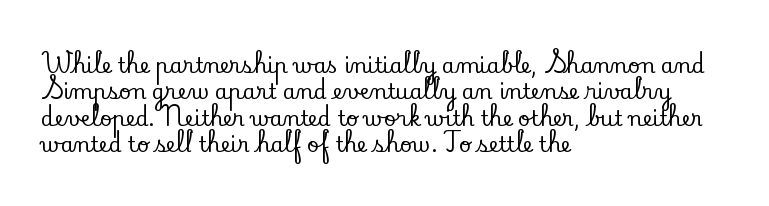
Q: Is the text italic (slanted)? A: No, it is upright.
Q: Is the text underlined? A: No.
Q: How is the paragraph aligned? A: Left-aligned.
Q: Is the spacing between letters normal or unusually wide? A: Normal.
Q: Is the spacing between lines tight, normal or loose? A: Normal.
